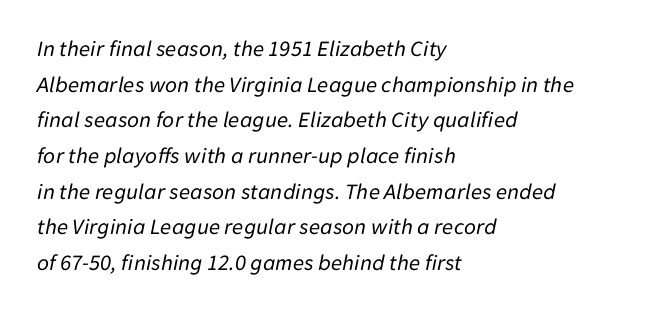
Q: Is the text bold? A: No.
Q: Is the text italic (slanted)? A: Yes, it leans right by about 11 degrees.
Q: Is the text underlined? A: No.
Q: How is the paragraph aligned? A: Left-aligned.
Q: Is the spacing between letters normal or unusually wide? A: Normal.
Q: Is the spacing between lines tight, normal or loose? A: Normal.
